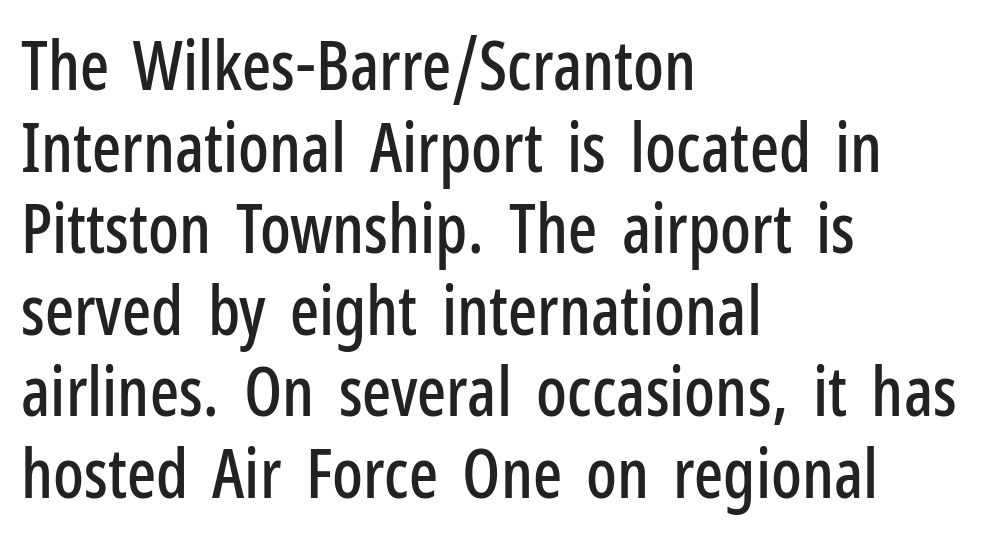
{"serif": "no", "italic": "no", "width": "condensed", "stroke_contrast": "low", "x_height": "medium", "monospaced": "no", "underline": "no", "align": "left", "line_spacing_ratio": 1.2, "letter_spacing": "normal", "letter_spacing_em": 0.0, "glyph_px": 68}
